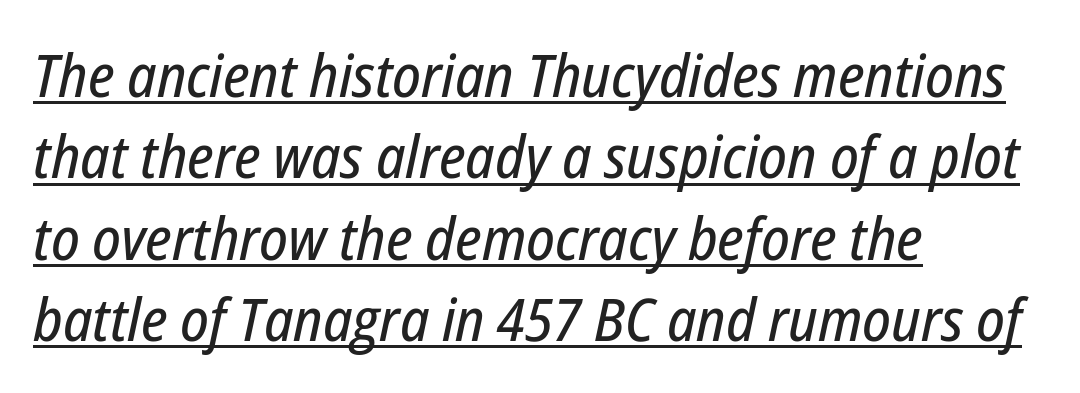
The image shows 59 px condensed type, italic (leaning right); set left-aligned, normal line spacing (1.38x), normal letter spacing, underlined; low stroke contrast and a medium x-height.
